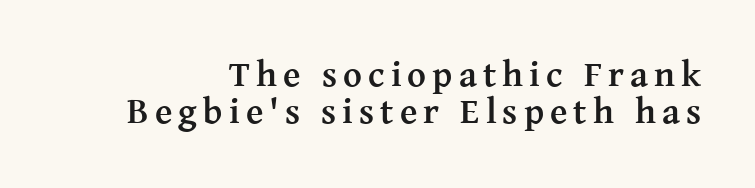
{"serif": "yes", "italic": "no", "bold": "yes", "weight": "semibold", "width": "normal", "stroke_contrast": "medium", "x_height": "medium", "monospaced": "no", "underline": "no", "line_spacing": "tight", "line_spacing_ratio": 1.03, "glyph_px": 36}
